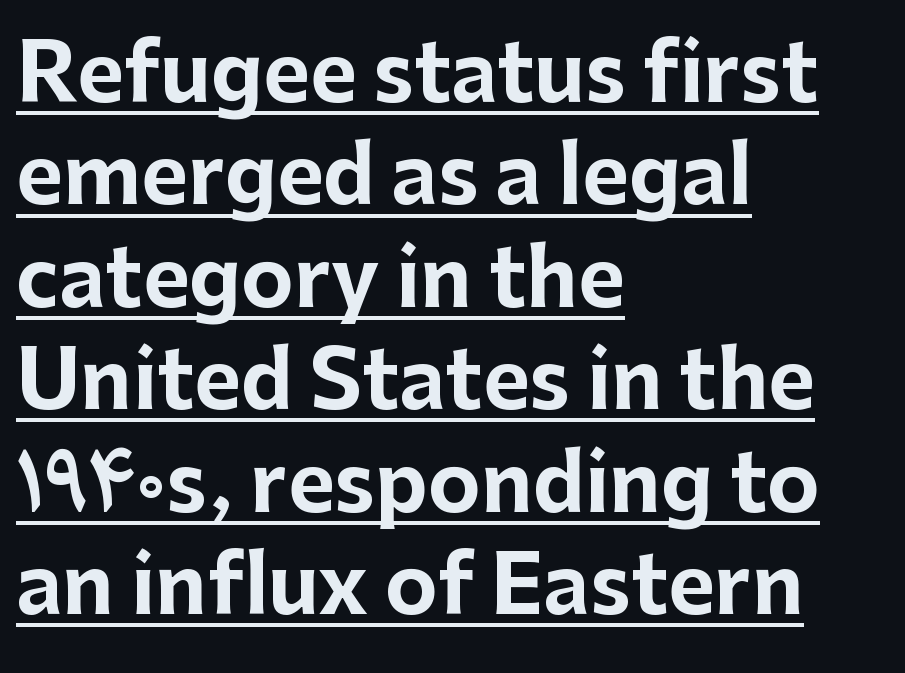
The rendering uses natural spacing where letterforms have individual widths. Note: no serifs on the glyphs. Upright lettering throughout. Here the glyphs are tracked normally, forming tight word shapes. Horizontal bands of white between lines are of average thickness. The passage shown is underscored from start to finish.
